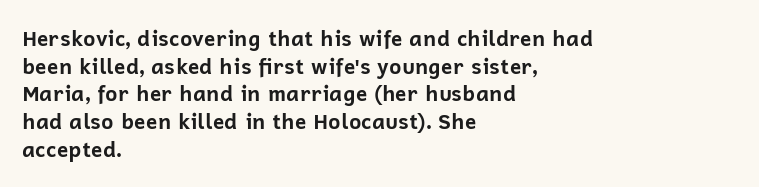
It's the straight-up-and-down kind of type. The words here are not underlined. Summary of vertical rhythm: regular, with standard interline spacing. Alignment: flush left. The rendering keeps characters at their native spacing.
